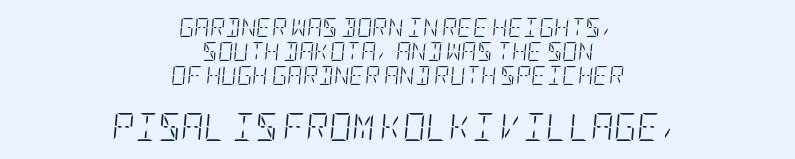
Horizontal bands of white between lines are of average thickness. Is the stroke heavy? The answer is a plain regular-or-lighter. The emphasis by scale lands on block number two, below. Rendered with sloped, italic letterforms. Nothing unusual about the tracking: characters are spaced as the font intends. Underline: absent.
